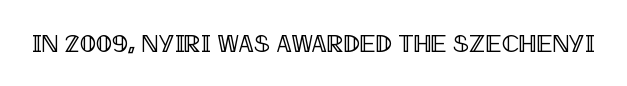
If you drew a line through each stem, it would be perfectly vertical. Characters follow at the spacing the type designer built in. The words here are not underlined.
